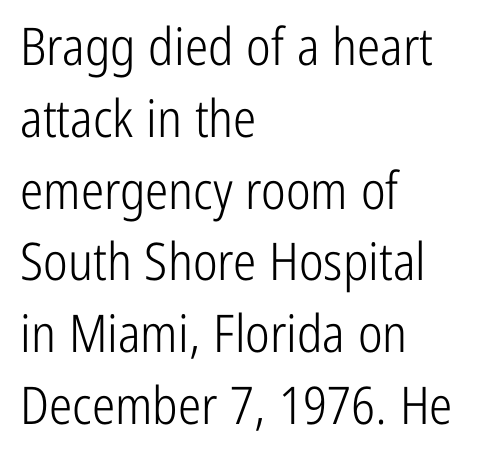
{"serif": "no", "italic": "no", "bold": "no", "weight": "light", "width": "condensed", "stroke_contrast": "low", "x_height": "medium", "monospaced": "no", "underline": "no", "align": "left", "line_spacing": "normal", "line_spacing_ratio": 1.38, "letter_spacing": "normal", "letter_spacing_em": 0.0, "glyph_px": 52}
